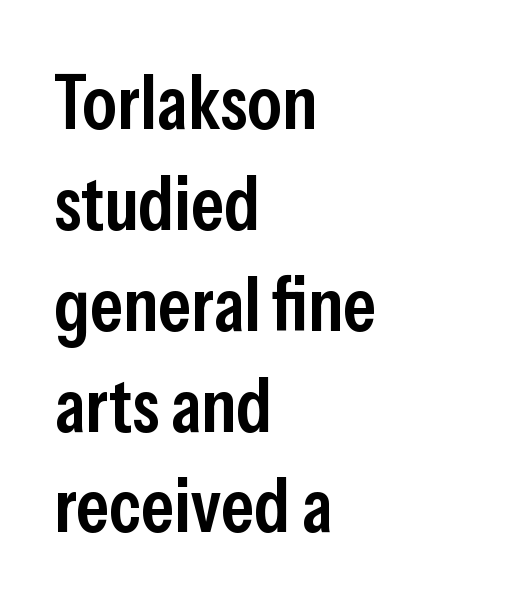
The letters sit at their default tracking, neither squeezed nor spread. Classification — sans serif. The gap between lines stays unmarked. Quick note: interline space is typical. Horizontal alignment here is leftward, the default for most running prose.
